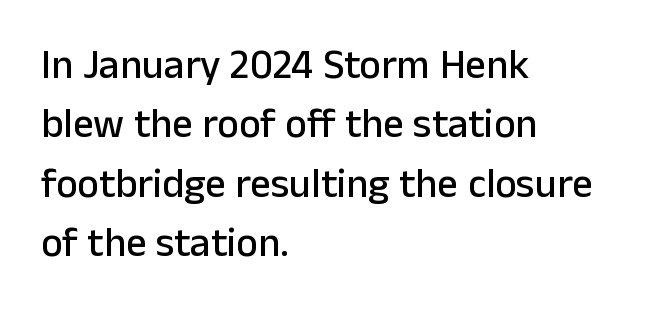
The image shows 41 px sans-serif type, upright; set left-aligned, normal line spacing (1.45x), normal letter spacing, not underlined; low stroke contrast and a medium x-height.
